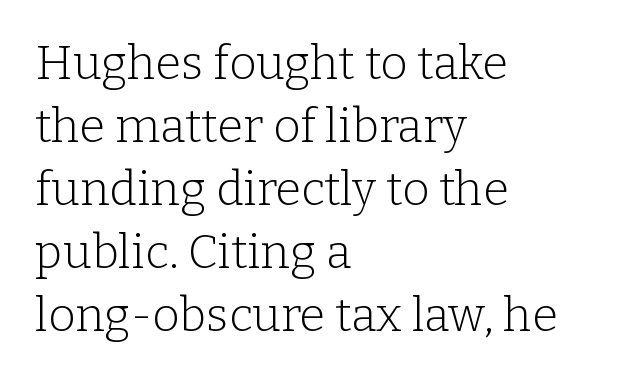
{"serif": "yes", "italic": "no", "bold": "no", "weight": "light", "width": "normal", "stroke_contrast": "low", "x_height": "medium", "monospaced": "no", "underline": "no", "align": "left", "line_spacing": "normal", "line_spacing_ratio": 1.34, "letter_spacing": "normal", "letter_spacing_em": 0.0, "glyph_px": 47}
